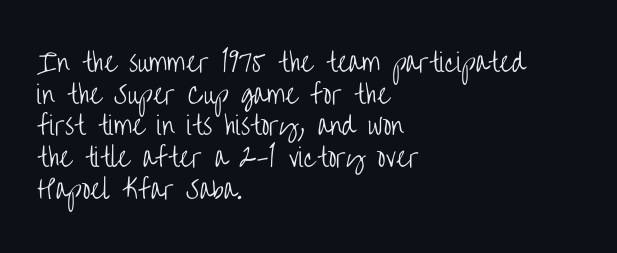
{"italic": "no", "bold": "no", "underline": "no", "align": "left", "line_spacing": "normal", "line_spacing_ratio": 1.27, "letter_spacing": "normal", "letter_spacing_em": 0.0, "glyph_px": 25}
